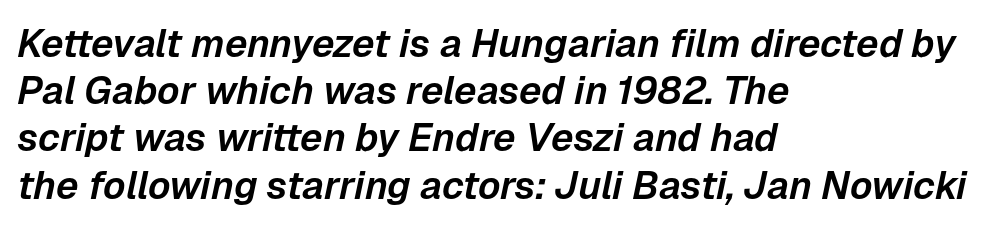
Words appear dense and cohesive because spacing is normal. The glyphs are unaccompanied by any horizontal stroke below them. This is oblique type, the kind used for emphasis or titles. Spacing verdict: proportional, widths tailored to each character. Horizontal alignment here is leftward, the default for most running prose.
